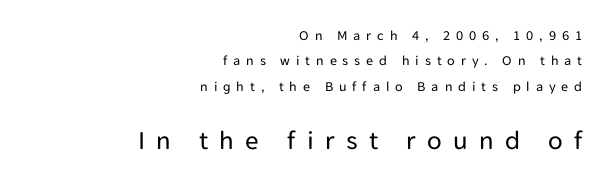
{"italic": "no", "bold": "no", "underline": "no", "align": "right", "line_spacing_ratio": 1.81, "letter_spacing": "wide", "letter_spacing_em": 0.42, "larger_block": "second", "size_ratio": 1.93, "glyph_px": 27}
